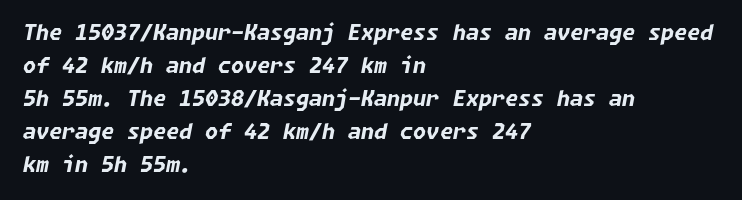
{"italic": "yes", "lean": "right", "slant_degrees": 11, "bold": "yes", "underline": "no", "align": "left", "line_spacing": "normal", "line_spacing_ratio": 1.57, "letter_spacing": "normal", "letter_spacing_em": 0.0, "glyph_px": 21}
